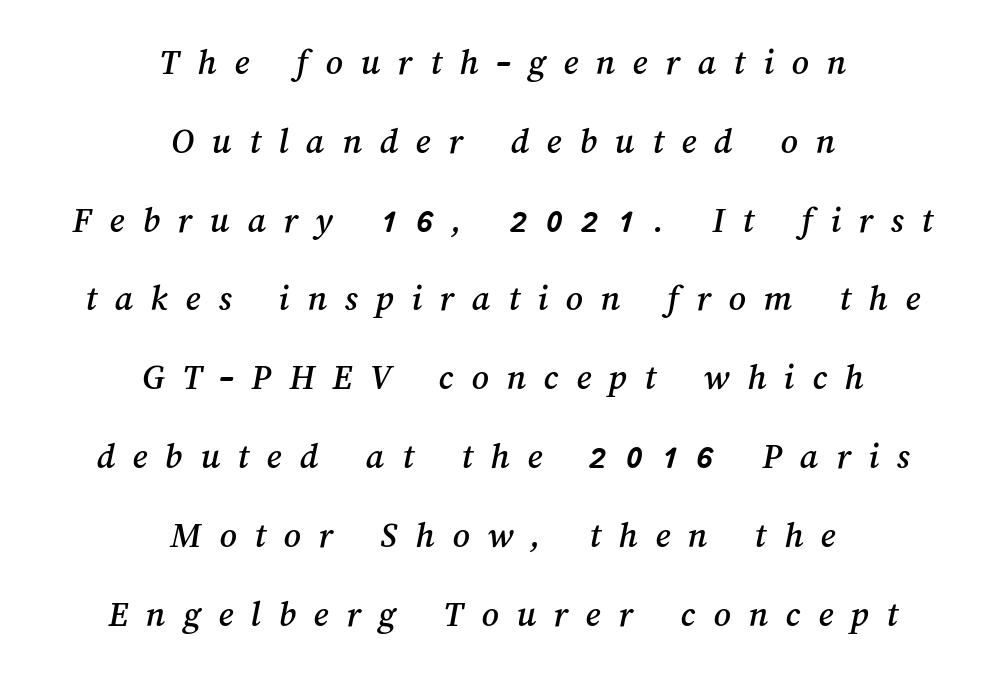
The letters are spread apart with noticeably loose tracking. The paragraph has two soft edges and a firm central axis. Vertically, the passage feels expansive, rows floating well apart. Letters rest on an invisible, unmarked baseline. Each letter keeps its own natural width here, so spacing adapts to shape.
